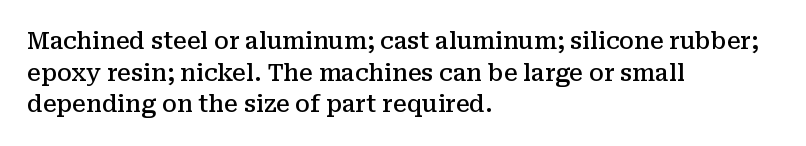
The image shows 23 px text type, upright; set left-aligned, normal line spacing (1.37x), normal letter spacing, not underlined.
